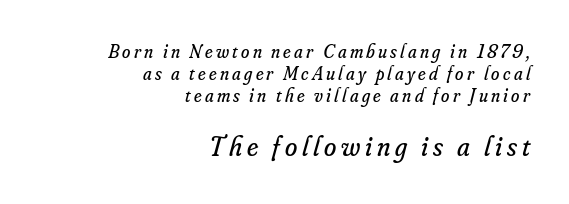
The image shows 28 px regular-weight serif type, italic (leaning right); set right-aligned, line spacing 1.17x, not underlined; the second (bottom) block is 1.47x larger; low stroke contrast and a small x-height.
